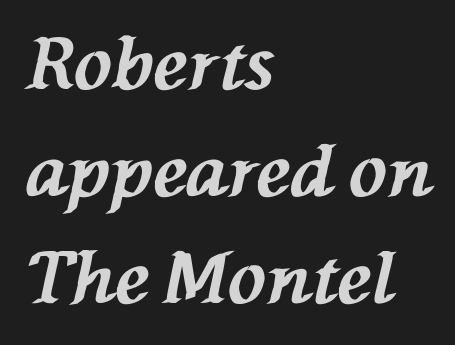
{"italic": "yes", "lean": "left", "slant_degrees": 76, "bold": "yes", "weight": "bold", "width": "normal", "stroke_contrast": "medium", "x_height": "medium", "monospaced": "no", "underline": "no", "align": "left", "line_spacing": "normal", "line_spacing_ratio": 1.51, "letter_spacing": "normal", "letter_spacing_em": 0.0, "glyph_px": 71}
